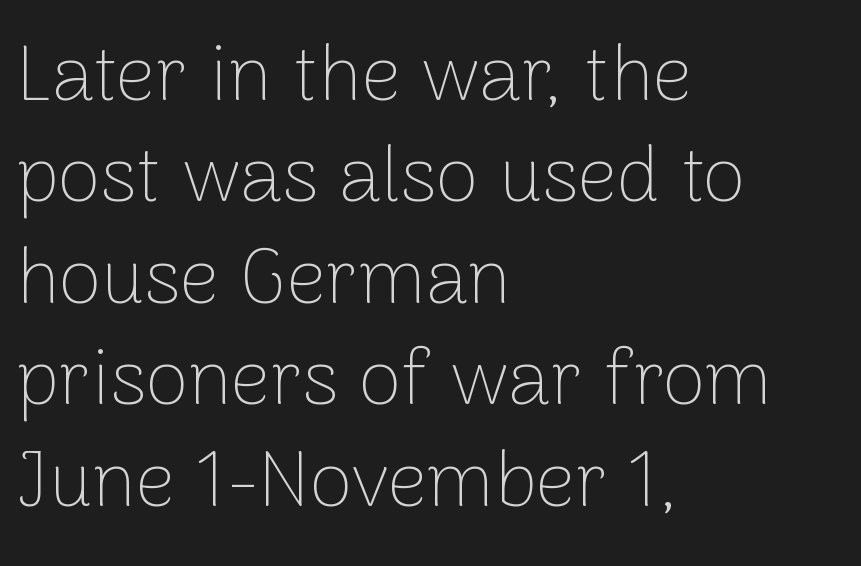
Quick note: interline space is typical. In terms of posture, this sample is upright. Nobody touched the tracking dial on this one. Beneath every word, the page is bare. Are there feet on the stems? There aren't — it's a sans. The letters look calm and open, with moderate or lighter stems.
